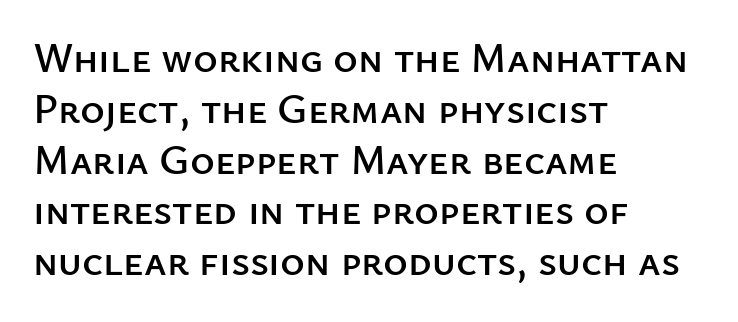
Q: Is the text italic (slanted)? A: No, it is upright.
Q: Is the typeface a serif or a sans-serif typeface? A: Sans-serif.
Q: Is the text underlined? A: No.
Q: How is the paragraph aligned? A: Left-aligned.
Q: Is the spacing between letters normal or unusually wide? A: Normal.
Q: Width (condensed, normal, or wide)? A: Normal.
Q: Stroke contrast? A: Low.
Q: x-height? A: Medium.
Q: Monospaced? A: No.
